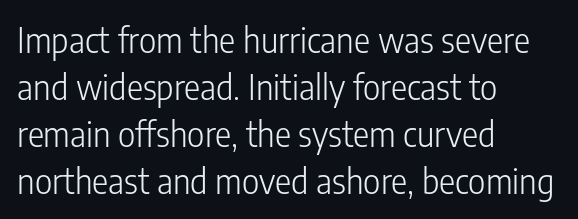
Q: Is the text bold? A: No.
Q: Is the text italic (slanted)? A: No, it is upright.
Q: Is the typeface a serif or a sans-serif typeface? A: Sans-serif.
Q: Is the text underlined? A: No.
Q: How is the paragraph aligned? A: Left-aligned.
Q: Is the spacing between letters normal or unusually wide? A: Normal.
Q: Is the spacing between lines tight, normal or loose? A: Normal.
Q: Width (condensed, normal, or wide)? A: Condensed.
Q: Stroke contrast? A: Low.
Q: x-height? A: Medium.
Q: Monospaced? A: No.
